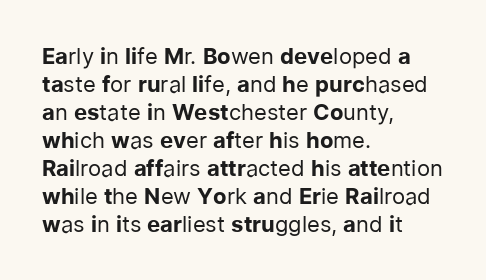
{"italic": "no", "bold": "no", "underline": "no", "align": "left", "line_spacing": "normal", "line_spacing_ratio": 1.27, "letter_spacing": "normal", "letter_spacing_em": 0.0, "glyph_px": 22}
